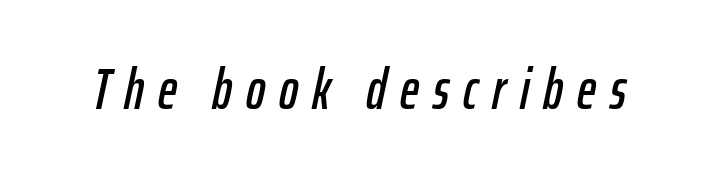
Q: Is the text italic (slanted)? A: Yes, it leans right by about 12 degrees.
Q: Is the text underlined? A: No.
Q: Is the spacing between letters normal or unusually wide? A: Unusually wide.
Q: Width (condensed, normal, or wide)? A: Condensed.
Q: Stroke contrast? A: Low.
Q: x-height? A: Medium.
Q: Monospaced? A: No.
